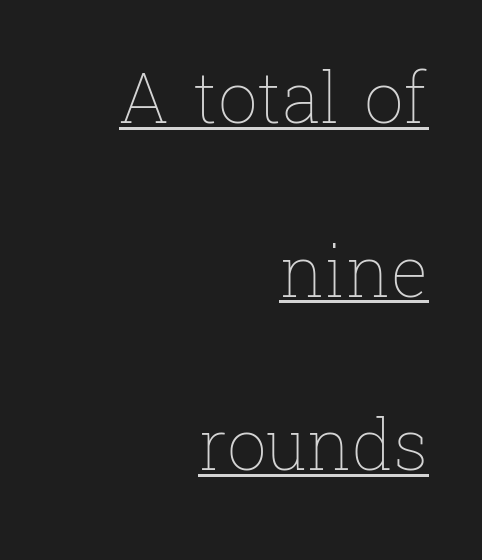
A rule runs beneath these lines of type. Each word holds together tightly as a unit, with standard inter-letter gaps. Quick note: not italic, upright. Weight: not bold — regular or lighter. Varying glyph widths throughout — classic text-font behaviour.
